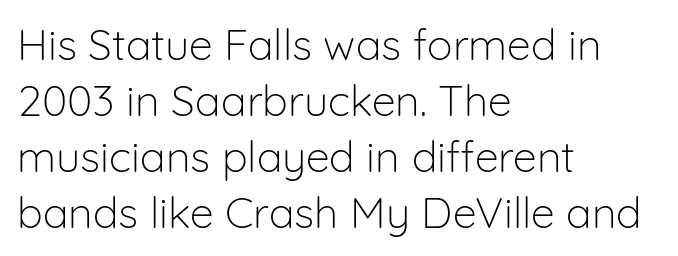
The image shows 43 px light sans-serif type, upright; set left-aligned, normal line spacing (1.3x), normal letter spacing, not underlined; low stroke contrast and a medium x-height.
